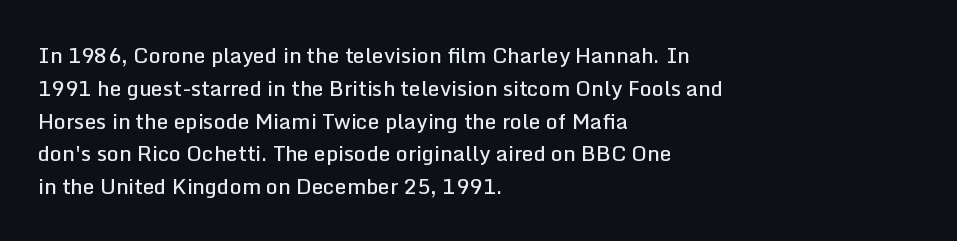
Q: Is the text bold? A: Semi-bold.
Q: Is the text italic (slanted)? A: No, it is upright.
Q: Is the text underlined? A: No.
Q: How is the paragraph aligned? A: Left-aligned.
Q: Is the spacing between letters normal or unusually wide? A: Normal.
Q: Is the spacing between lines tight, normal or loose? A: Normal.
